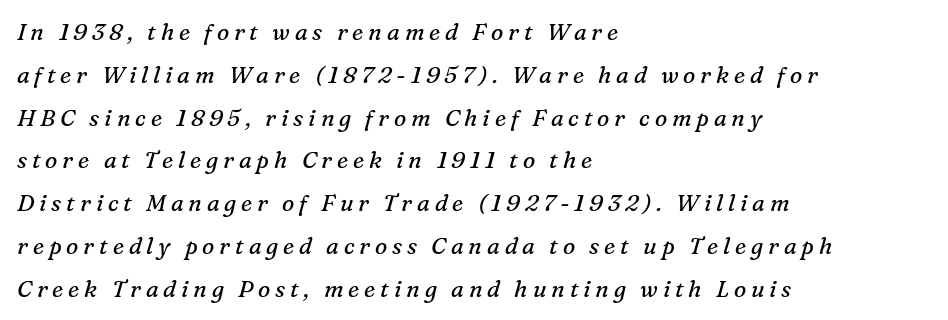
The space directly below the letters is spotless. This is oblique type, the kind used for emphasis or titles. Teacher's note: observe the even left margin — that is flush-left alignment. Ink coverage per letter is moderate at most.
